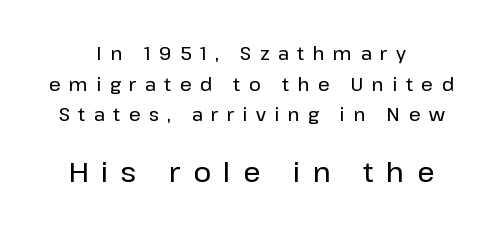
Where is the straight margin? There isn't one; the lines are centered. Underlining? Definitely not there. Character size in the trailing block exceeds that of the leading block. Every stem runs plumb, perpendicular to the baseline. A normal amount of white space separates one row of letters from the next. Spacing between characters has been opened up far beyond the box default.
